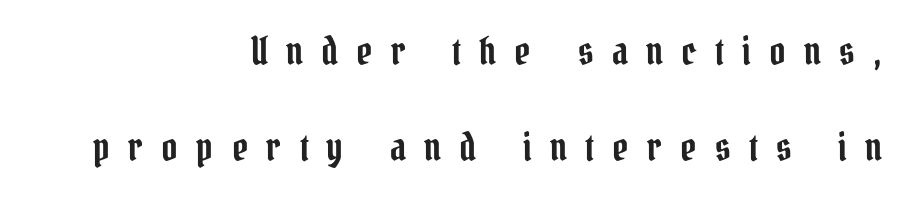
{"serif": "yes", "italic": "no", "width": "condensed", "stroke_contrast": "low", "x_height": "medium", "monospaced": "no", "underline": "no", "align": "right", "line_spacing": "loose", "line_spacing_ratio": 2.45, "letter_spacing": "wide", "letter_spacing_em": 0.47, "glyph_px": 39}
